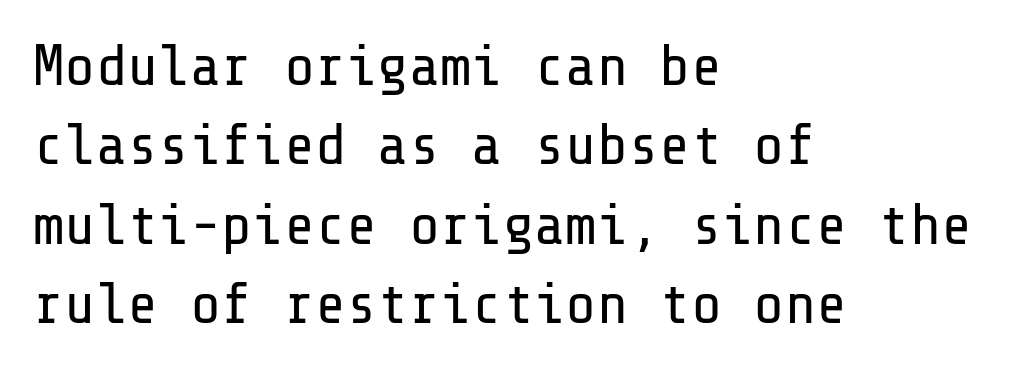
Q: Is the text bold? A: No.
Q: Is the text italic (slanted)? A: No, it is upright.
Q: Is the typeface a serif or a sans-serif typeface? A: Sans-serif.
Q: Is the text underlined? A: No.
Q: How is the paragraph aligned? A: Left-aligned.
Q: Is the spacing between letters normal or unusually wide? A: Normal.
Q: Is the spacing between lines tight, normal or loose? A: Normal.
Q: Width (condensed, normal, or wide)? A: Normal.
Q: Stroke contrast? A: Low.
Q: x-height? A: Medium.
